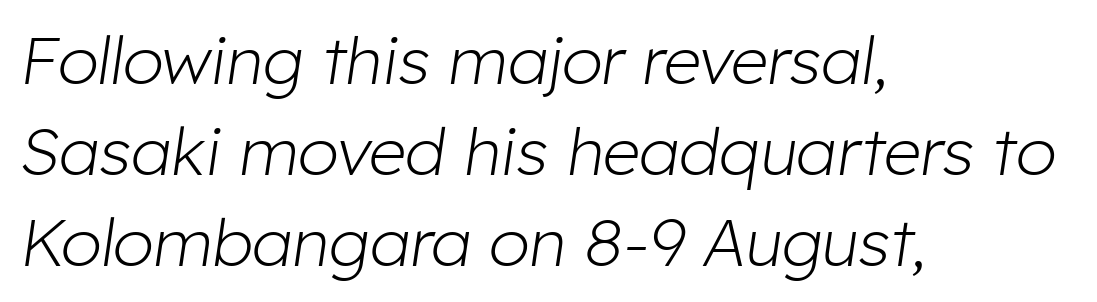
The glyphs look as if they've been sheared to an angle. This rendering leaves character spacing at its baseline value. A quiet, ordinary-to-light weight characterises the typeface. Nobody drew a line under any word here.
